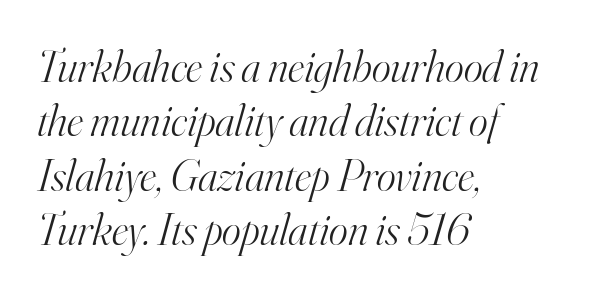
The image shows 45 px light serif type, italic (leaning right); set left-aligned, line spacing 1.21x, normal letter spacing, not underlined; high stroke contrast and a small x-height.
